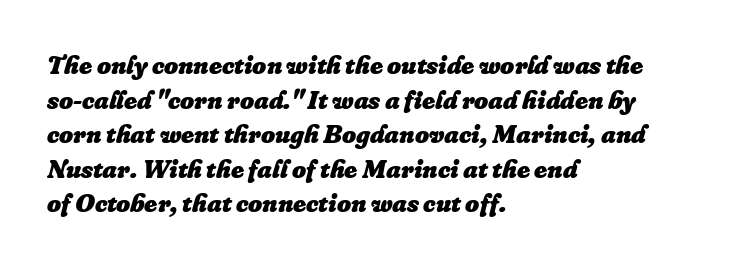
The passage shown leans; its letterforms are oblique. Whoever set this chose a conventional vertical rhythm. The sample has been set heavy, in full bold. The lines are quadded left. Students, note that the glyphs here touch the page at normal intervals. The area under the type is left untouched.
